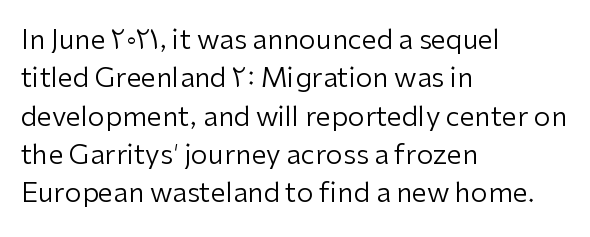
Q: Is the text bold? A: No.
Q: Is the text italic (slanted)? A: No, it is upright.
Q: Is the text underlined? A: No.
Q: How is the paragraph aligned? A: Left-aligned.
Q: Is the spacing between letters normal or unusually wide? A: Normal.
Q: Is the spacing between lines tight, normal or loose? A: Normal.
